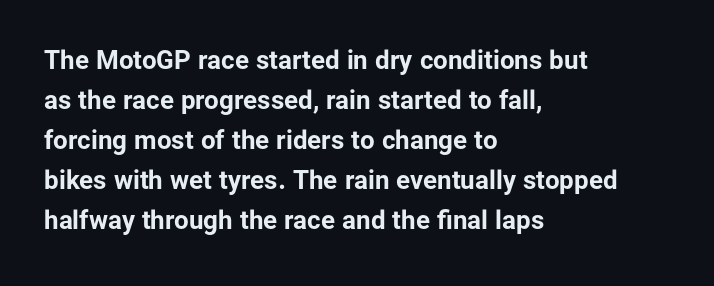
{"italic": "no", "bold": "yes", "underline": "no", "align": "left", "line_spacing": "normal", "line_spacing_ratio": 1.54, "letter_spacing": "normal", "letter_spacing_em": 0.0, "glyph_px": 26}
